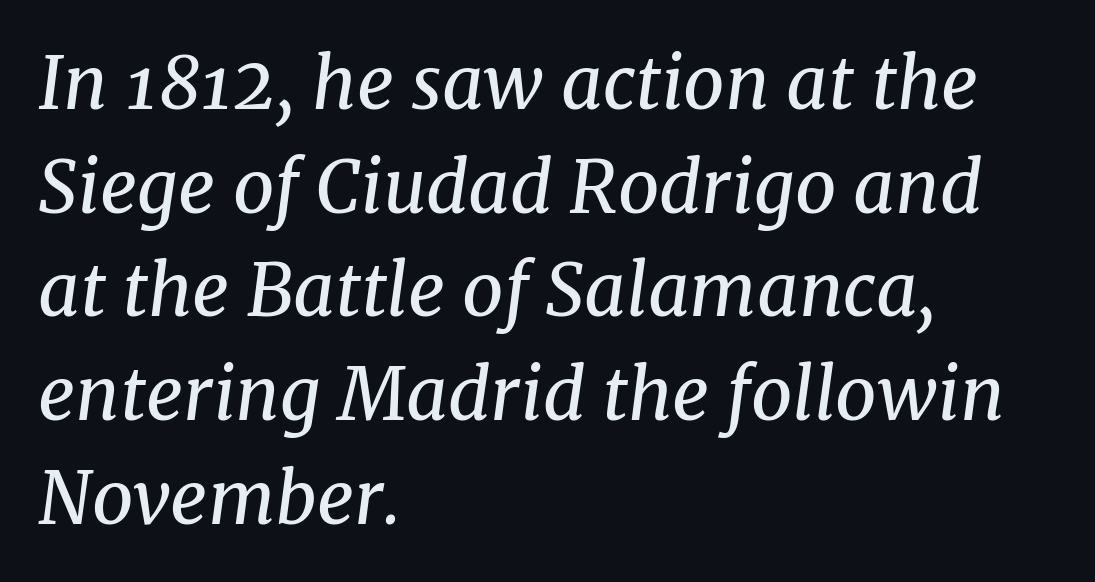
The image shows 72 px regular-weight serif type, italic (leaning right); set left-aligned, normal line spacing (1.44x), normal letter spacing, not underlined; medium stroke contrast and a medium x-height.
